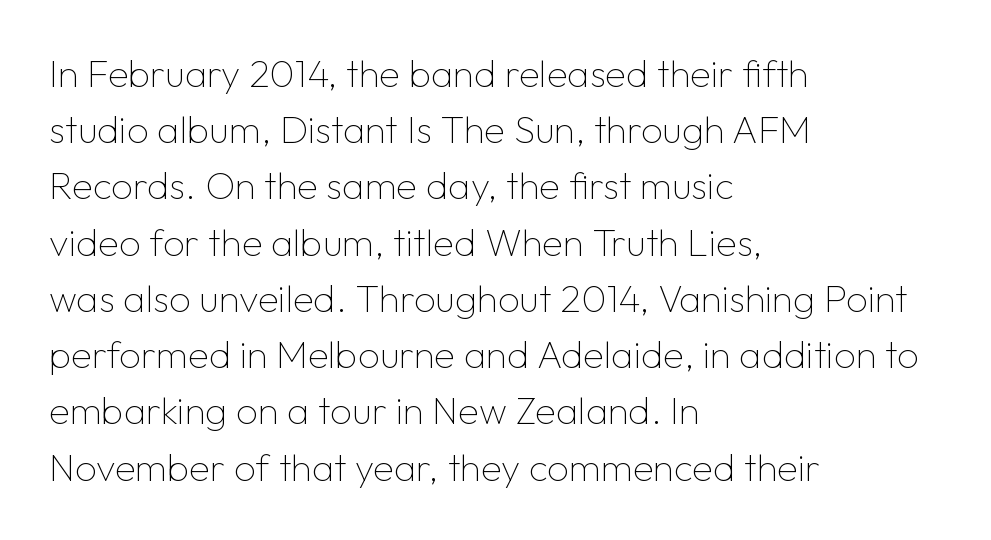
{"serif": "no", "italic": "no", "bold": "no", "weight": "thin", "width": "normal", "stroke_contrast": "low", "x_height": "medium", "monospaced": "no", "underline": "no", "align": "left", "line_spacing": "normal", "line_spacing_ratio": 1.48, "letter_spacing": "normal", "letter_spacing_em": 0.0, "glyph_px": 38}
